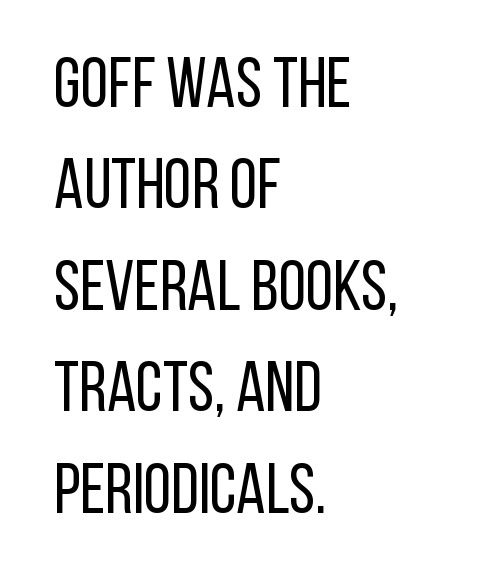
The image shows 70 px regular-weight, condensed sans-serif type, upright; set left-aligned, normal line spacing (1.45x), normal letter spacing, not underlined; low stroke contrast and a large x-height.
